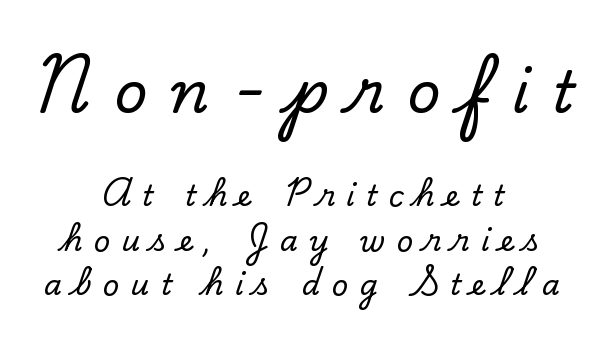
The image shows 58 px serif type; set centered, normal line spacing (1.53x), unusually wide letter spacing (+0.39 em), not underlined; the first (top) block is 2.0x larger; low stroke contrast and a small x-height.
